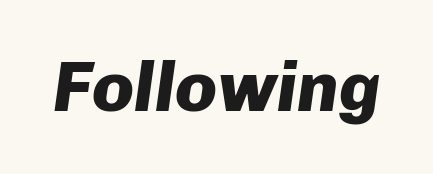
Each letter keeps its own natural width here, so spacing adapts to shape. A typesetter would mark this as italic. The letters are bold, with thick, heavy strokes. This rendering features lettering with no underline. The face used here is rendered with its standard letterfit.
